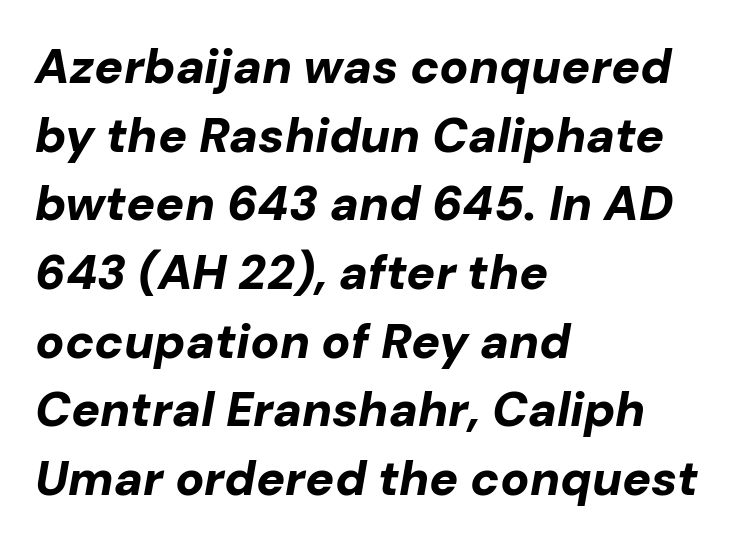
Successive baselines arrive at the customary interval. Underline: absent. The rendering applies a slant to the glyphs. The line texture is even and compact thanks to regular tracking. A student would call this left alignment; a typographer would say flush left, rag right. Here the designer chose a conventional face with non-uniform glyph widths.
